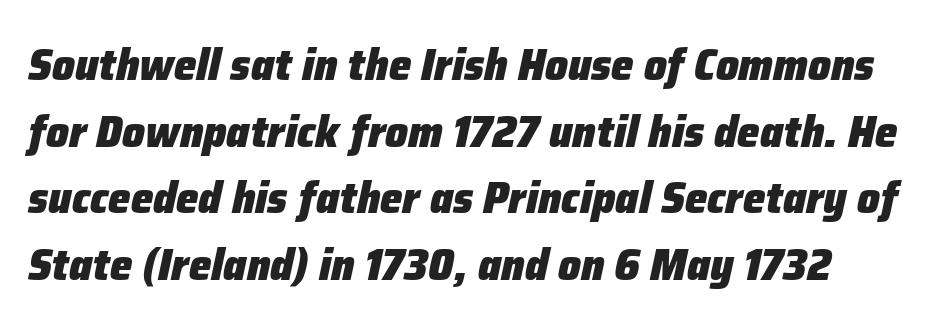
{"italic": "yes", "lean": "right", "slant_degrees": 12, "bold": "yes", "weight": "heavy", "width": "normal", "stroke_contrast": "low", "x_height": "medium", "monospaced": "no", "underline": "no", "align": "left", "line_spacing": "normal", "line_spacing_ratio": 1.48, "letter_spacing": "normal", "letter_spacing_em": 0.0, "glyph_px": 45}
